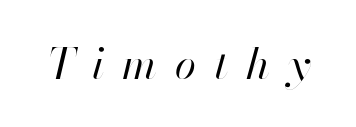
Q: Is the text bold? A: No.
Q: Is the text italic (slanted)? A: Yes, it leans right by about 13 degrees.
Q: Is the text underlined? A: No.
Q: Is the spacing between letters normal or unusually wide? A: Unusually wide.
Q: Width (condensed, normal, or wide)? A: Normal.
Q: Stroke contrast? A: High.
Q: x-height? A: Small.
Q: Monospaced? A: No.
